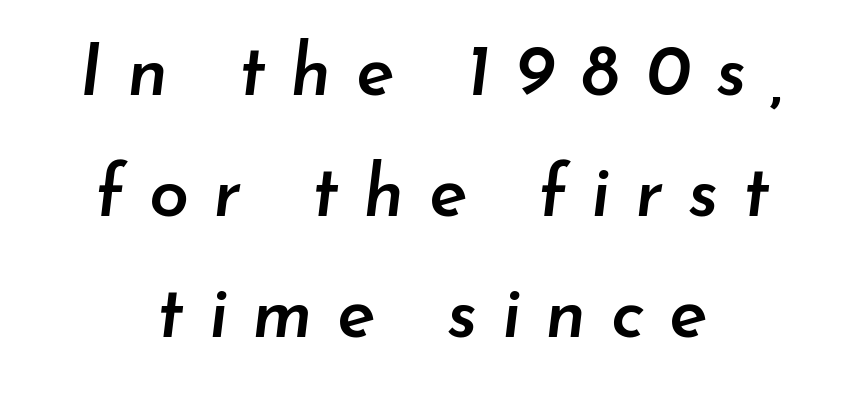
Reading down the block, each line starts at a different indent, mirrored at its end. Do the characters align in a grid? No, the font is proportional. A typesetter would call this leading conventional body-copy spacing. The face used here has a pronounced slope to its letters. Slightly chunky letters — semibold, I'd say, not full bold. This rendering widens character spacing well past its baseline value.
